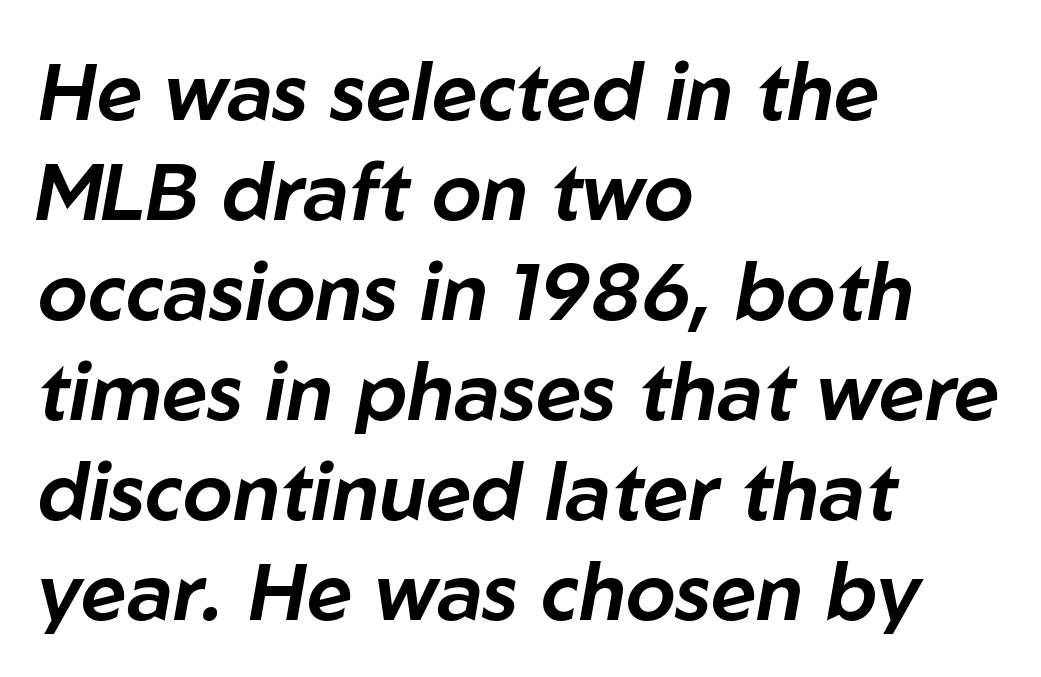
{"italic": "yes", "lean": "right", "slant_degrees": 10, "width": "normal", "stroke_contrast": "low", "x_height": "medium", "monospaced": "no", "underline": "no", "align": "left", "line_spacing": "normal", "line_spacing_ratio": 1.25, "letter_spacing": "normal", "letter_spacing_em": 0.0, "glyph_px": 80}
